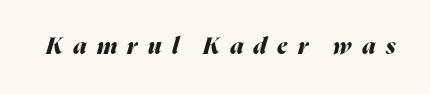
The image shows 23 px bold type, italic (leaning right); set unusually wide letter spacing (+0.44 em), not underlined.
